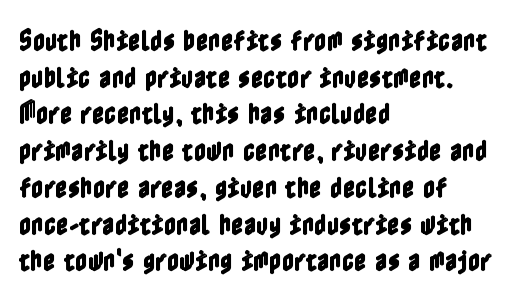
{"italic": "no", "underline": "no", "align": "left", "line_spacing": "normal", "line_spacing_ratio": 1.53, "letter_spacing": "normal", "letter_spacing_em": 0.0, "glyph_px": 24}
